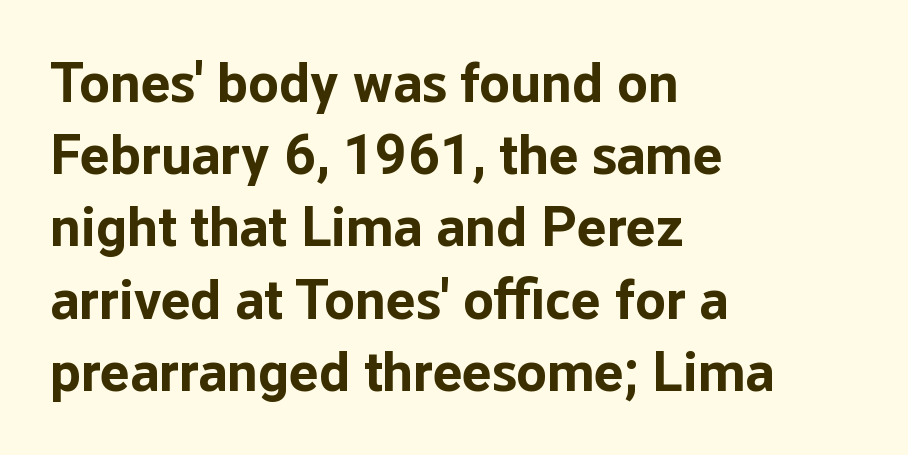
The horizontal fit of the characters is conventional and even. Regarding leading, the lines here are spaced in the standard way. The rendering uses natural spacing where letterforms have individual widths. Every character sits straight up, as roman type does. Type style note: lacks serifs.
